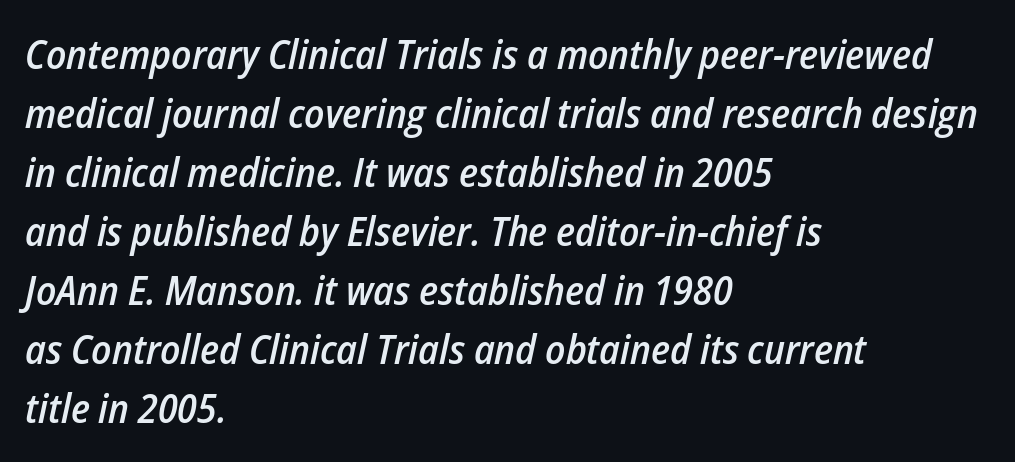
{"italic": "yes", "lean": "right", "slant_degrees": 12, "bold": "semi", "weight": "semibold", "width": "condensed", "stroke_contrast": "low", "x_height": "medium", "monospaced": "no", "underline": "no", "align": "left", "line_spacing": "normal", "line_spacing_ratio": 1.44, "letter_spacing": "normal", "letter_spacing_em": 0.0, "glyph_px": 41}
